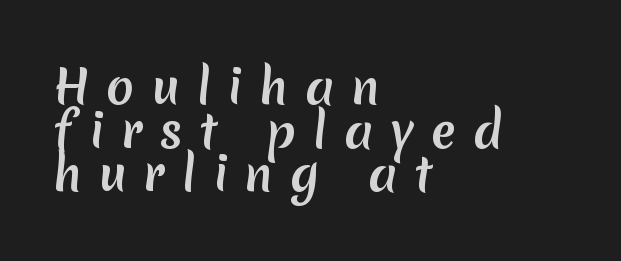
{"serif": "no", "width": "normal", "stroke_contrast": "medium", "x_height": "medium", "monospaced": "no", "underline": "no", "align": "left", "line_spacing": "tight", "line_spacing_ratio": 0.95, "letter_spacing": "wide", "letter_spacing_em": 0.37, "glyph_px": 46}
